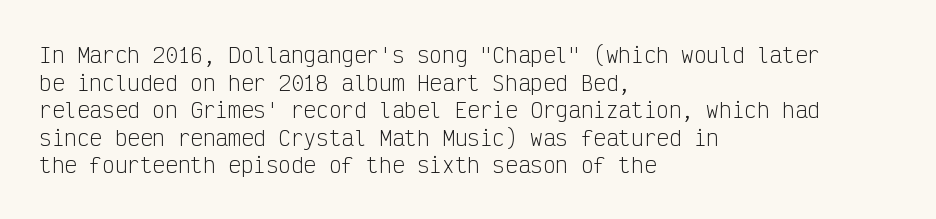
Q: Is the text bold? A: No.
Q: Is the text italic (slanted)? A: No, it is upright.
Q: Is the text underlined? A: No.
Q: How is the paragraph aligned? A: Left-aligned.
Q: Is the spacing between letters normal or unusually wide? A: Normal.
Q: Is the spacing between lines tight, normal or loose? A: Normal.
